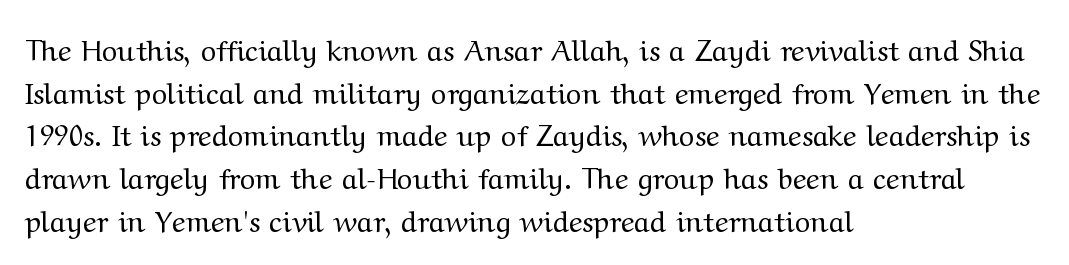
{"serif": "yes", "italic": "no", "bold": "no", "weight": "regular", "width": "wide", "stroke_contrast": "medium", "x_height": "medium", "monospaced": "no", "underline": "no", "align": "left", "line_spacing": "normal", "line_spacing_ratio": 1.47, "letter_spacing": "normal", "letter_spacing_em": 0.0, "glyph_px": 29}
